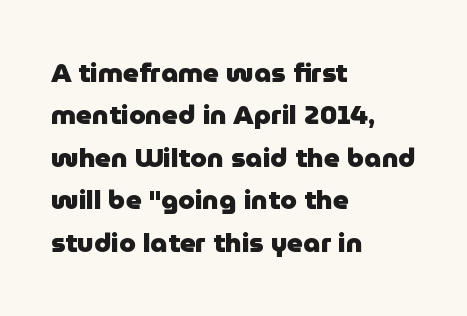
The axis of the letterforms is exactly vertical. The passage is arranged the way most books set body copy — flush left. Beneath every word, the page is bare. Summary of weight: heavy, a full bold. In terms of leading, this rendering sits right in the middle.
